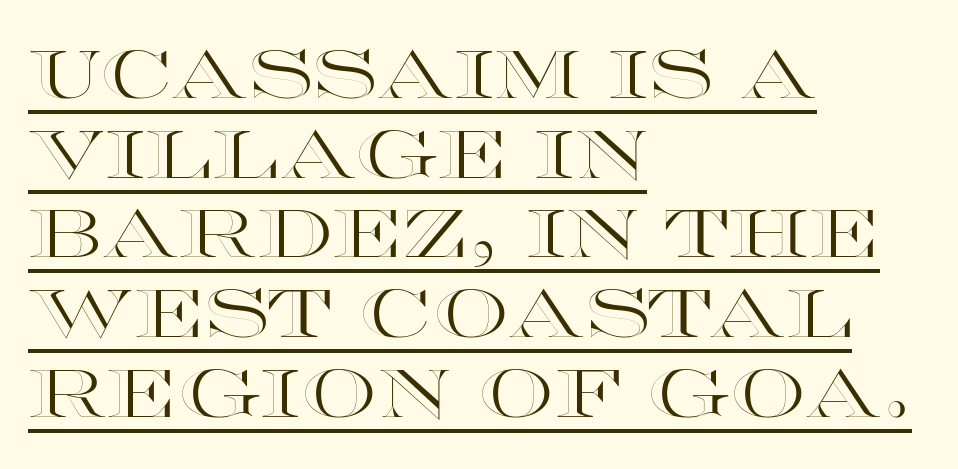
A rule runs beneath these lines of type. These lines are rendered in a variable-pitch font. The line texture is even and compact thanks to regular tracking. Posture: vertical. Visually the block forms a straight wall on the left and a jagged coastline on the right.
